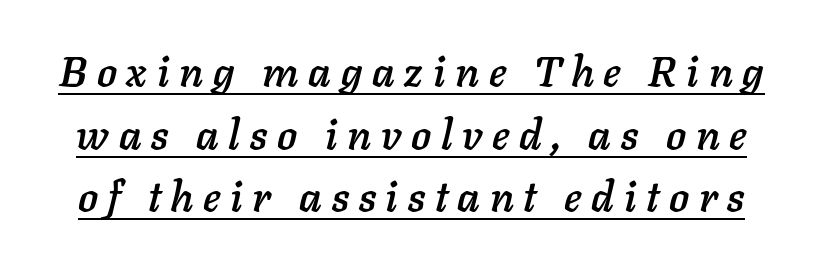
{"italic": "yes", "lean": "right", "slant_degrees": 11, "width": "normal", "stroke_contrast": "low", "x_height": "medium", "monospaced": "no", "underline": "yes", "line_spacing": "normal", "line_spacing_ratio": 1.49, "letter_spacing": "wide", "letter_spacing_em": 0.23, "glyph_px": 42}
